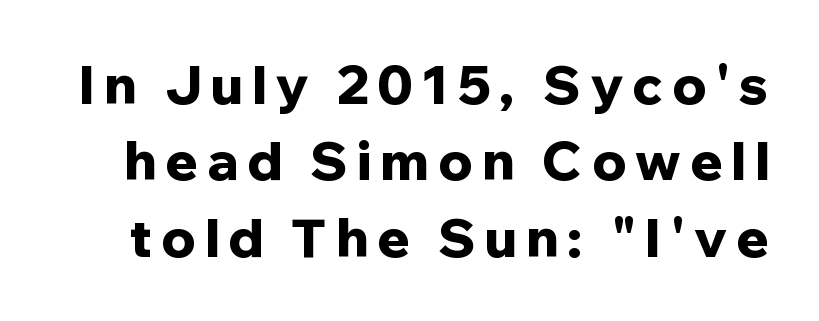
Grotesque or geometric, the face here clearly has no serifs. This sample uses an upright cut, with every glyph sitting square on the baseline. Underline: absent. Typesetter's note: full bold, strokes at maximum text heaviness. Is this a fixed-width face? No — the glyphs have proportional, varying widths. Reading down the column, the eye jumps a familiar distance to each next line.
